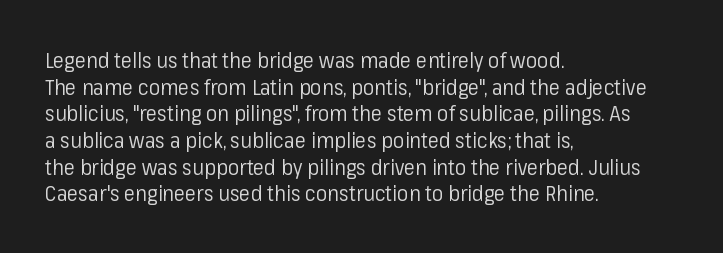
The image shows 21 px text type, upright; set left-aligned, normal line spacing (1.27x), normal letter spacing, not underlined.
